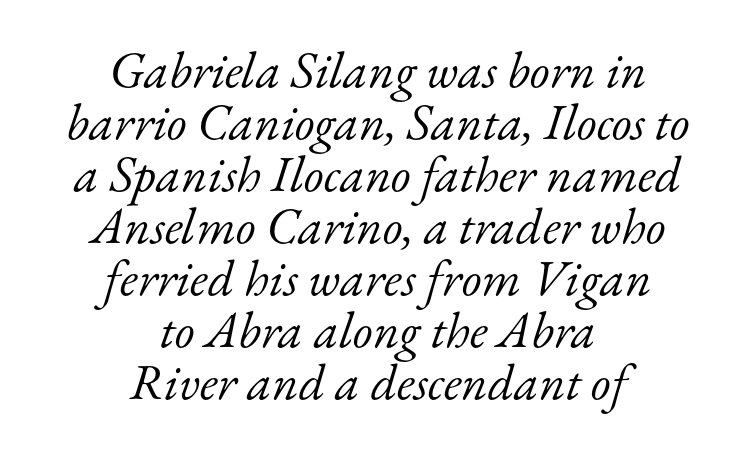
Q: Is the text bold? A: No.
Q: Is the text italic (slanted)? A: Yes, it leans right by about 17 degrees.
Q: Is the typeface a serif or a sans-serif typeface? A: Serif.
Q: Is the text underlined? A: No.
Q: How is the paragraph aligned? A: Centered.
Q: Is the spacing between letters normal or unusually wide? A: Normal.
Q: Is the spacing between lines tight, normal or loose? A: Tight.
Q: Width (condensed, normal, or wide)? A: Normal.
Q: Stroke contrast? A: Low.
Q: x-height? A: Small.
Q: Monospaced? A: No.
